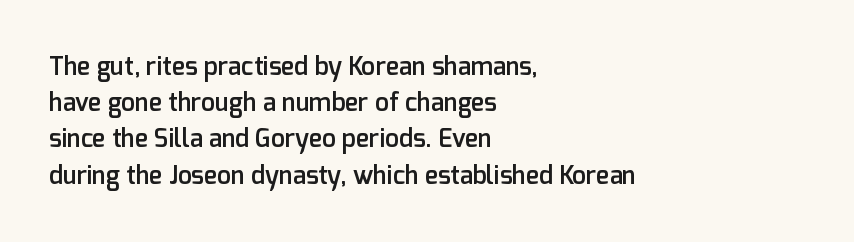
Caption: semibold face, moderately heavy strokes. Type without underlining. Quick note: interline space is typical. Vertical strokes here are truly vertical. Caption: multi-line text, flush left, ragged right.
